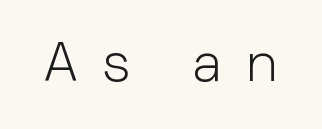
A sans-serif font was chosen for this passage. Plain, unruled lines of type. A quiet, ordinary-to-light weight characterises the typeface. In terms of letterspacing, this is a distinctly airy, spread setting. You could not count columns in this text — the font is proportionally spaced. This sample uses an upright cut, with every glyph sitting square on the baseline.
